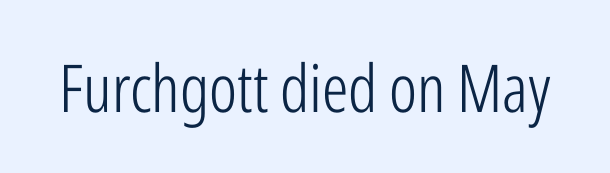
{"serif": "no", "italic": "no", "bold": "no", "weight": "light", "width": "condensed", "stroke_contrast": "low", "x_height": "medium", "monospaced": "no", "underline": "no", "letter_spacing": "normal", "letter_spacing_em": 0.0, "glyph_px": 66}
